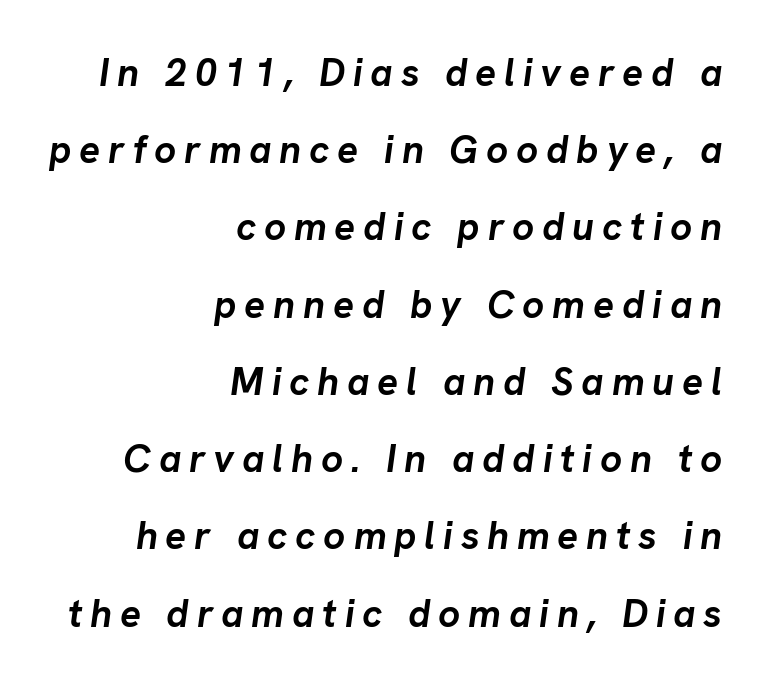
The letters are slanted; this is an italic face. The baseline area is clear. Vertical spacing — loose. The face used here is proportionally spaced, like ordinary book or web type. Right-aligned paragraph, ragged on the left. Each word looks stretched out because of the extra space between its letters.
